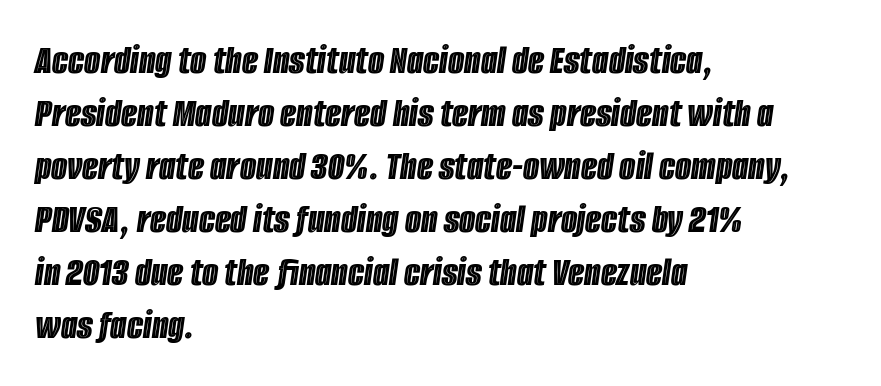
The image shows 42 px condensed type, italic (leaning right); set left-aligned, normal line spacing (1.26x), normal letter spacing, not underlined; a large x-height.
